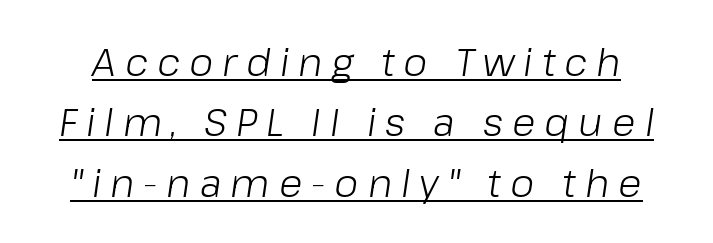
The image shows 39 px light type, italic (leaning right); set normal line spacing (1.55x), unusually wide letter spacing (+0.23 em), underlined; low stroke contrast and a medium x-height.
